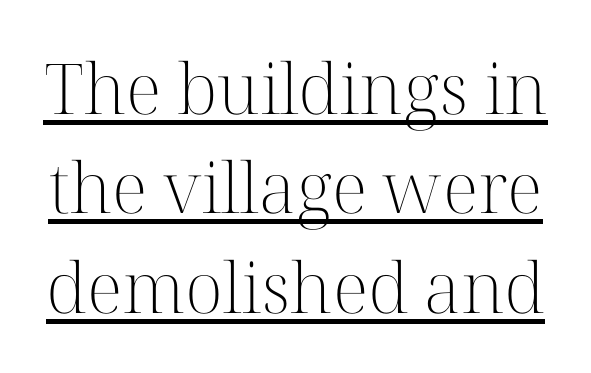
The image shows 70 px light serif type, upright; set normal line spacing (1.42x), normal letter spacing, underlined; high stroke contrast and a medium x-height.
